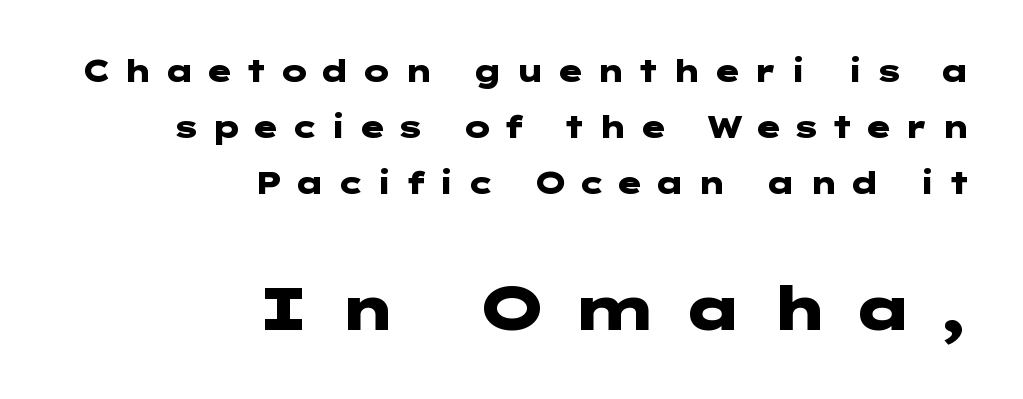
{"serif": "no", "italic": "no", "bold": "yes", "weight": "heavy", "width": "wide", "stroke_contrast": "low", "x_height": "medium", "underline": "no", "align": "right", "line_spacing_ratio": 1.87, "letter_spacing": "wide", "letter_spacing_em": 0.36, "larger_block": "second", "size_ratio": 2.03, "glyph_px": 61}
